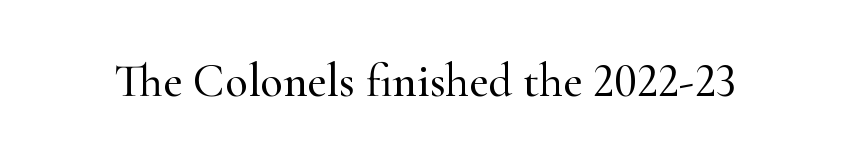
The image shows 47 px serif type, upright; set normal letter spacing, not underlined; high stroke contrast and a small x-height.
